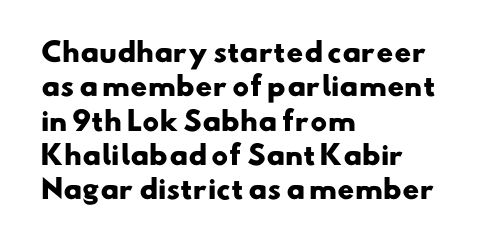
The rendering anchors every line to the left-hand side. The gap between lines stays unmarked. The characters look thick and weighty, a clear bold. Normally led — the rows are evenly, conventionally spaced. Letter spacing: default.
